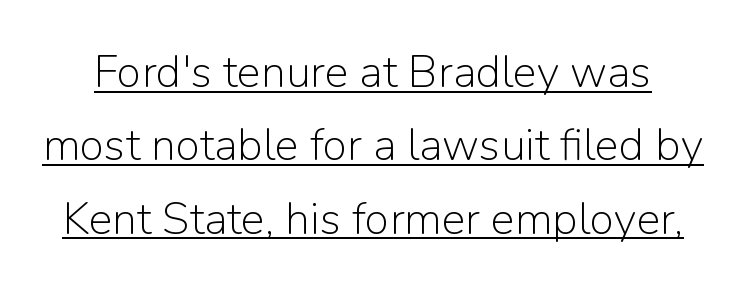
Check where the strokes stop: nothing finishes them off — pure sans. Every stem runs plumb, perpendicular to the baseline. Interline gaps are of average width in this sample. The typeface has the unassuming heft of standard copy or less.
